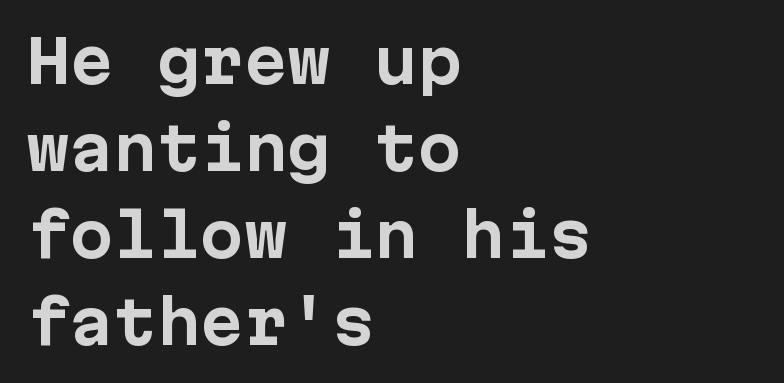
The image shows 58 px bold sans-serif type, upright, monospaced; set left-aligned, normal line spacing (1.5x), normal letter spacing, not underlined; low stroke contrast and a medium x-height.
